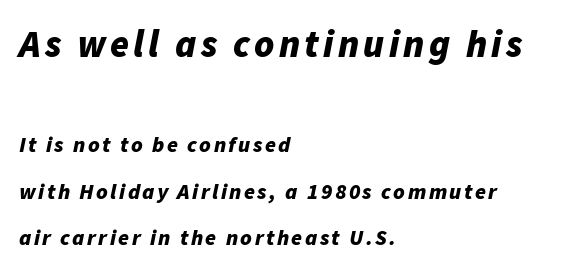
The image shows 38 px bold type, italic (leaning right); set left-aligned, loose line spacing (2.12x), not underlined; the first (top) block is 1.73x larger; low stroke contrast and a medium x-height.
